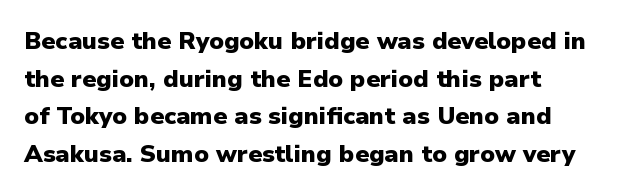
{"italic": "no", "bold": "yes", "underline": "no", "align": "left", "line_spacing": "normal", "line_spacing_ratio": 1.57, "letter_spacing": "normal", "letter_spacing_em": 0.0, "glyph_px": 24}
